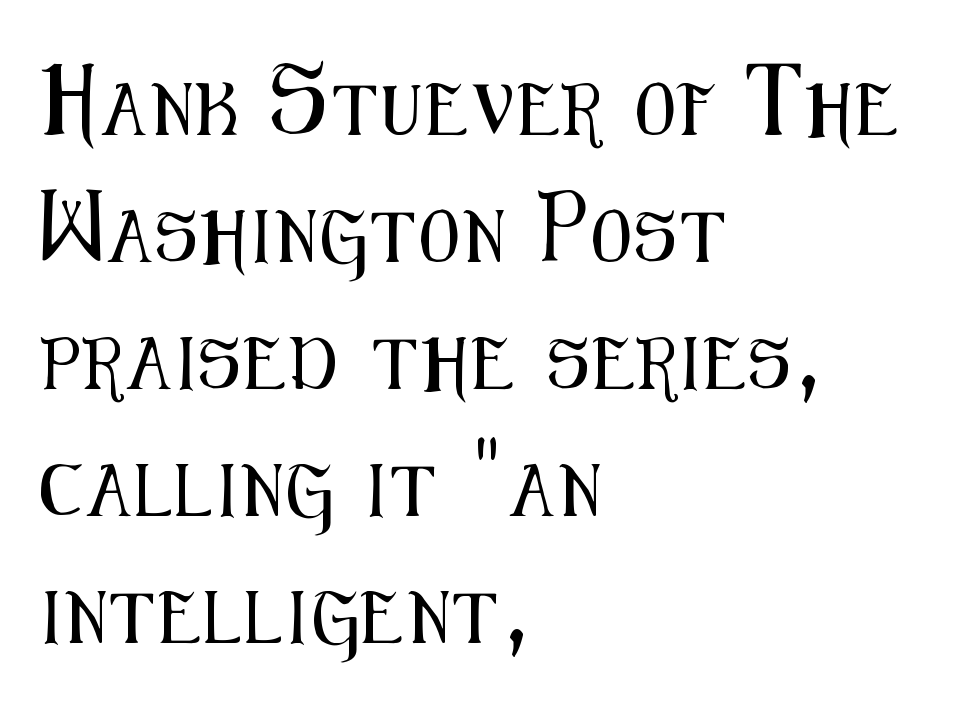
Q: Is the text italic (slanted)? A: No, it is upright.
Q: Is the text underlined? A: No.
Q: How is the paragraph aligned? A: Left-aligned.
Q: Is the spacing between lines tight, normal or loose? A: Loose.
Q: Width (condensed, normal, or wide)? A: Condensed.
Q: Stroke contrast? A: Medium.
Q: x-height? A: Medium.
Q: Monospaced? A: No.
